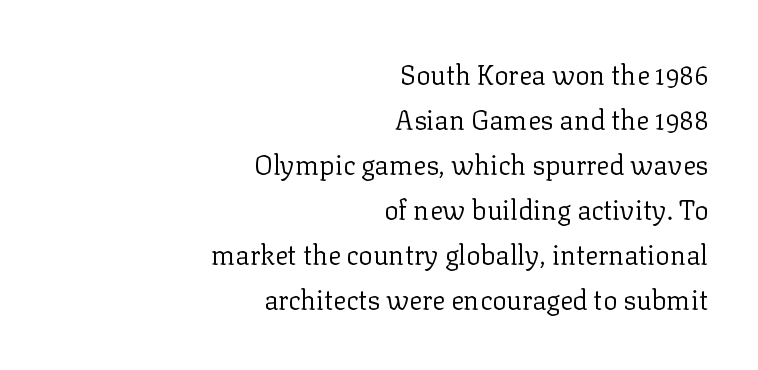
Q: Is the text bold? A: No.
Q: Is the text italic (slanted)? A: No, it is upright.
Q: Is the text underlined? A: No.
Q: How is the paragraph aligned? A: Right-aligned.
Q: Is the spacing between letters normal or unusually wide? A: Normal.
Q: Is the spacing between lines tight, normal or loose? A: Normal.
